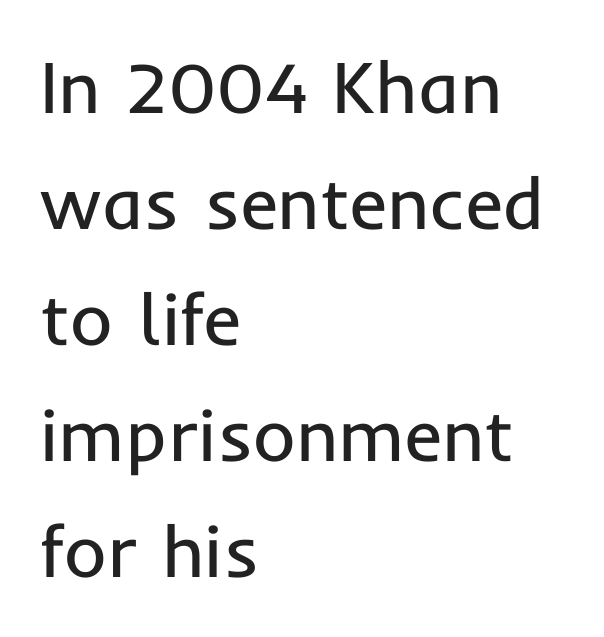
A student would call this left alignment; a typographer would say flush left, rag right. No letter is thick-stroked: the sample isn't bold. Is there much room between lines? A standard amount, neither cramped nor airy. The letters advance in unequal steps, a hallmark of proportional type.
